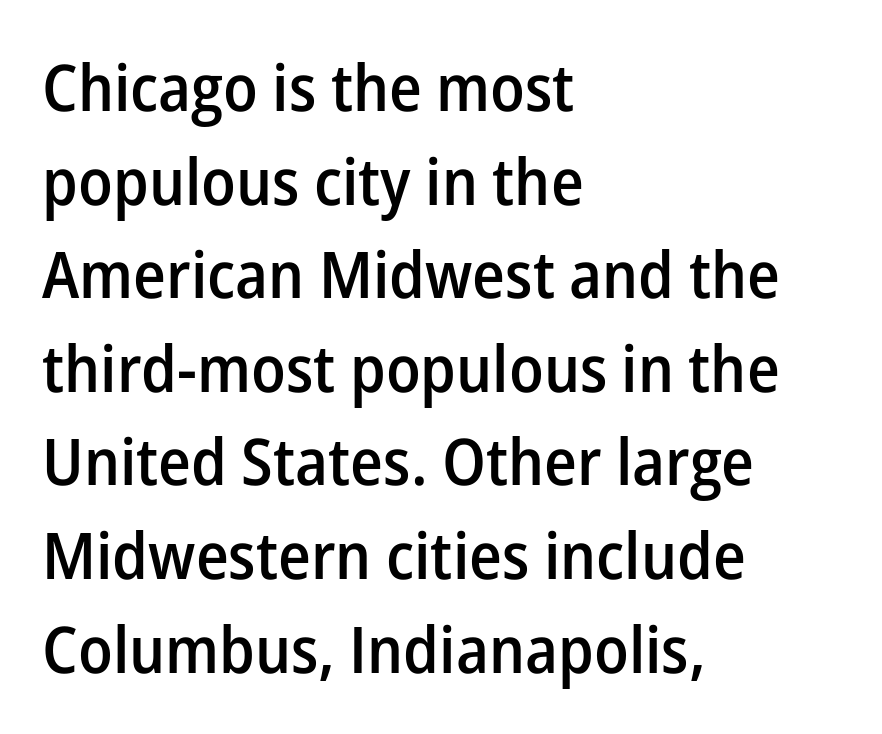
Vertical spacing — default. Words float on clear page, feet unadorned. Line beginnings align vertically; line endings do not. The rendering uses natural spacing where letterforms have individual widths.
